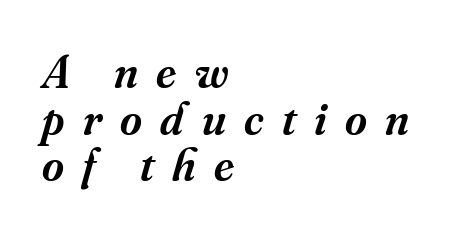
Q: Is the text bold? A: Semi-bold.
Q: Is the text italic (slanted)? A: Yes, it leans right by about 16 degrees.
Q: Is the typeface a serif or a sans-serif typeface? A: Serif.
Q: Is the text underlined? A: No.
Q: How is the paragraph aligned? A: Left-aligned.
Q: Is the spacing between letters normal or unusually wide? A: Unusually wide.
Q: Is the spacing between lines tight, normal or loose? A: Tight.
Q: Width (condensed, normal, or wide)? A: Normal.
Q: Stroke contrast? A: Medium.
Q: x-height? A: Small.
Q: Monospaced? A: No.
